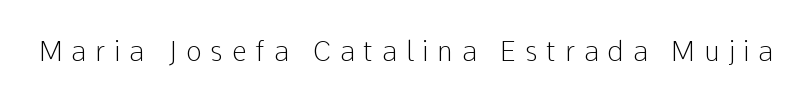
Rule under the text: the space is simply empty. The face used here is rendered with a markedly widened letterfit. Does the lettering tilt? It doesn't — this is upright. Letters have the restrained weight of plain body copy at most.
